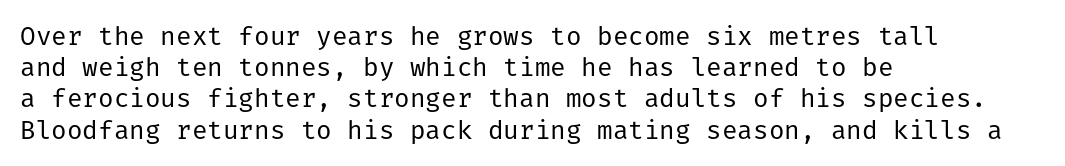
One-word summary of the alignment: left. In terms of letterspacing, this is plain default setting. The words here are not underlined. The characters are drawn with everyday or finer stroke widths. The letters stand straight up with perfectly vertical stems.
